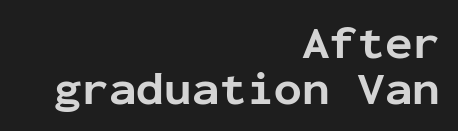
{"serif": "no", "italic": "no", "bold": "yes", "weight": "bold", "width": "normal", "stroke_contrast": "low", "x_height": "medium", "monospaced": "yes", "underline": "no", "align": "right", "line_spacing": "tight", "line_spacing_ratio": 1.0, "letter_spacing": "normal", "letter_spacing_em": 0.0, "glyph_px": 46}
